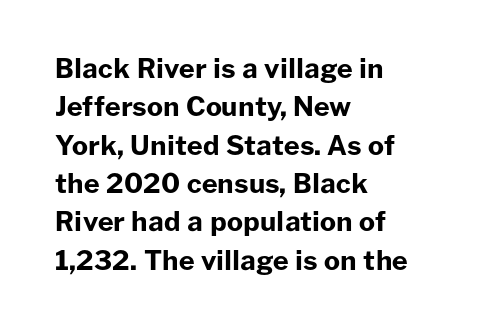
{"italic": "no", "bold": "yes", "underline": "no", "align": "left", "line_spacing": "normal", "line_spacing_ratio": 1.42, "letter_spacing": "normal", "letter_spacing_em": 0.0, "glyph_px": 27}
